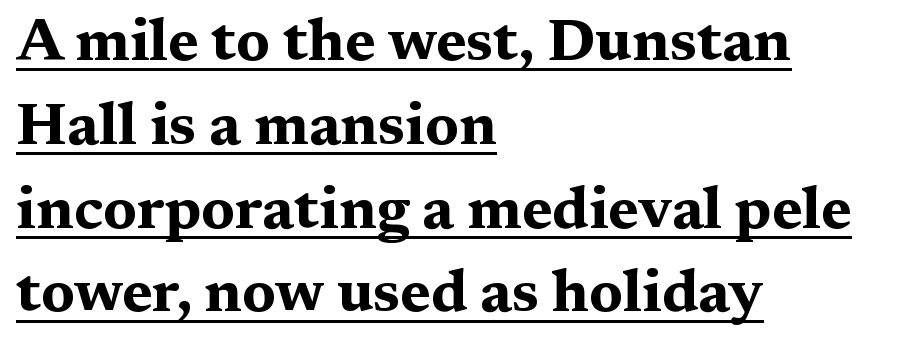
This sample keeps an unexceptional amount of space between lines. Do the characters align in a grid? No, the font is proportional. Notice how the stems are strictly vertical — no italics here. Each line of the rendering has a horizontal stroke beneath the glyphs. This is heavy type, rendered in bold.
